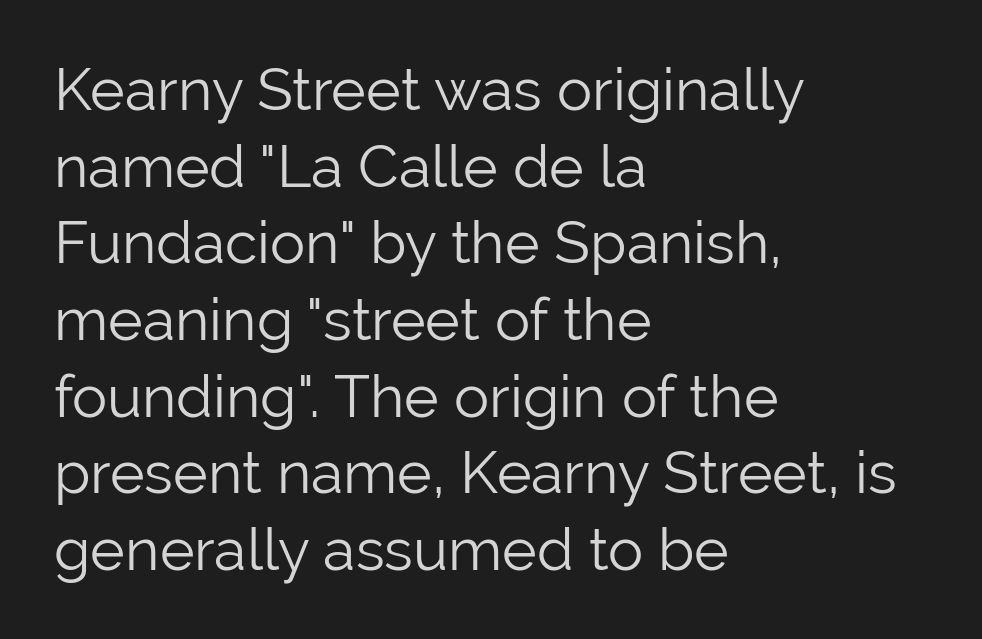
Q: Is the text bold? A: No.
Q: Is the text italic (slanted)? A: No, it is upright.
Q: Is the typeface a serif or a sans-serif typeface? A: Sans-serif.
Q: Is the text underlined? A: No.
Q: How is the paragraph aligned? A: Left-aligned.
Q: Is the spacing between letters normal or unusually wide? A: Normal.
Q: Is the spacing between lines tight, normal or loose? A: Normal.
Q: Width (condensed, normal, or wide)? A: Normal.
Q: Stroke contrast? A: Low.
Q: x-height? A: Medium.
Q: Monospaced? A: No.
